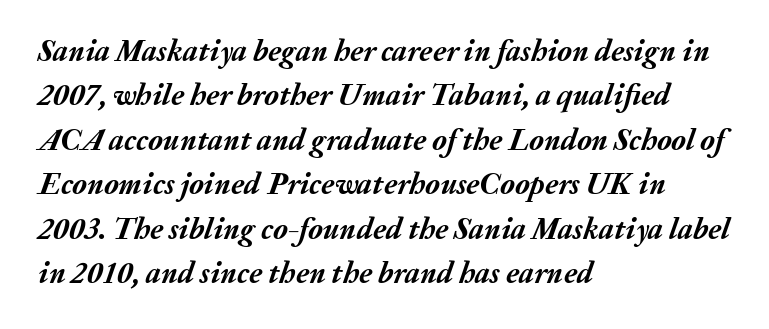
Q: Is the text bold? A: Yes.
Q: Is the text italic (slanted)? A: Yes, it leans right by about 20 degrees.
Q: Is the text underlined? A: No.
Q: How is the paragraph aligned? A: Left-aligned.
Q: Is the spacing between letters normal or unusually wide? A: Normal.
Q: Is the spacing between lines tight, normal or loose? A: Normal.
Q: Width (condensed, normal, or wide)? A: Normal.
Q: Stroke contrast? A: Medium.
Q: x-height? A: Medium.
Q: Monospaced? A: No.
